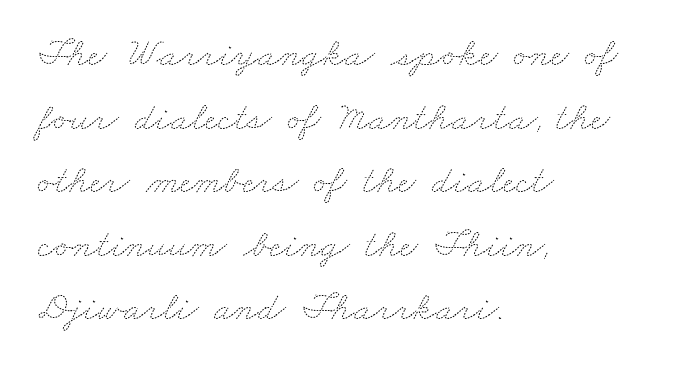
{"bold": "no", "weight": "thin", "width": "wide", "stroke_contrast": "medium", "x_height": "small", "monospaced": "no", "underline": "no", "align": "left", "line_spacing": "normal", "line_spacing_ratio": 1.59, "letter_spacing": "normal", "letter_spacing_em": 0.0, "glyph_px": 40}
